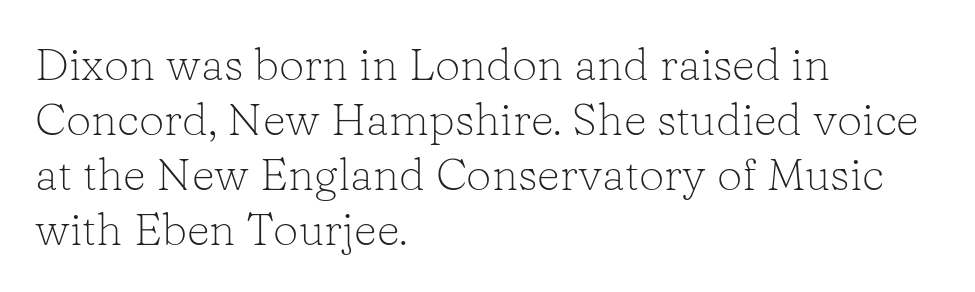
The image shows 45 px light serif type, upright; set left-aligned, line spacing 1.22x, normal letter spacing, not underlined; low stroke contrast and a medium x-height.
